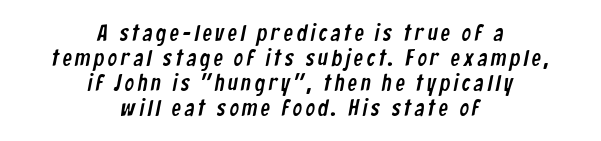
{"underline": "no", "align": "center", "line_spacing": "tight", "line_spacing_ratio": 1.08, "glyph_px": 23}
